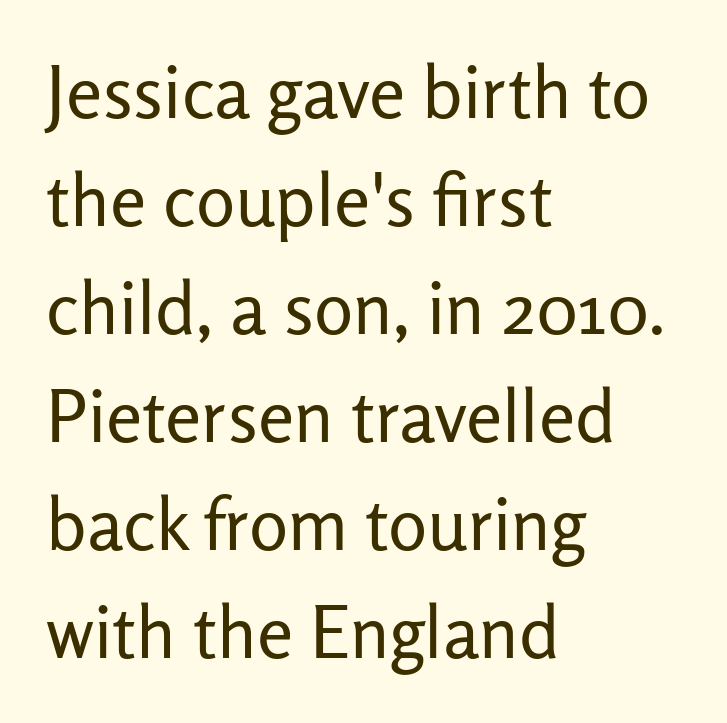
{"serif": "no", "italic": "no", "bold": "no", "weight": "regular", "width": "normal", "stroke_contrast": "low", "x_height": "medium", "monospaced": "no", "underline": "no", "align": "left", "line_spacing": "normal", "line_spacing_ratio": 1.48, "letter_spacing": "normal", "letter_spacing_em": 0.0, "glyph_px": 73}
